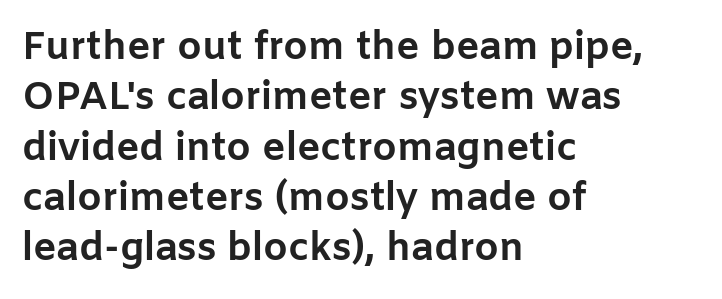
The image shows 39 px bold sans-serif type, upright; set left-aligned, normal line spacing (1.29x), normal letter spacing, not underlined; low stroke contrast and a medium x-height.
